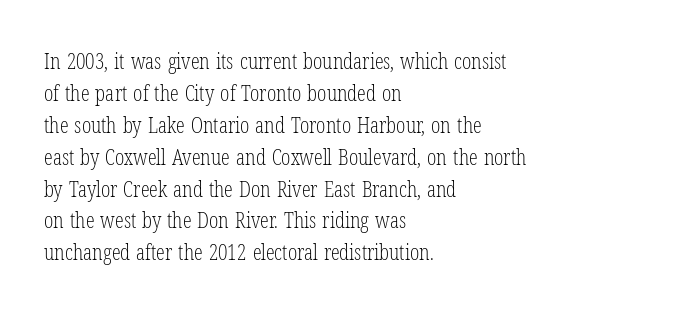
The image shows 22 px text type, upright; set left-aligned, normal line spacing (1.45x), normal letter spacing, not underlined.
